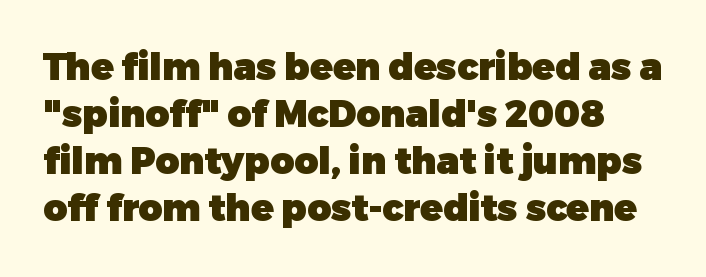
Q: Is the text bold? A: Yes.
Q: Is the text italic (slanted)? A: No, it is upright.
Q: Is the typeface a serif or a sans-serif typeface? A: Sans-serif.
Q: Is the text underlined? A: No.
Q: Is the spacing between letters normal or unusually wide? A: Normal.
Q: Is the spacing between lines tight, normal or loose? A: Normal.
Q: Width (condensed, normal, or wide)? A: Normal.
Q: Stroke contrast? A: Low.
Q: x-height? A: Medium.
Q: Monospaced? A: No.
